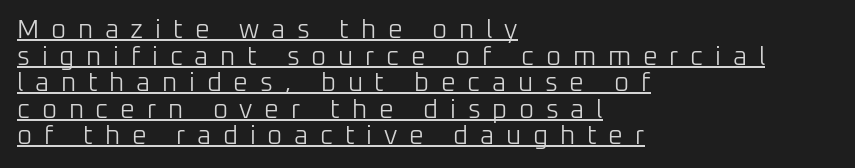
Q: Is the text bold? A: No.
Q: Is the text italic (slanted)? A: No, it is upright.
Q: Is the text underlined? A: Yes.
Q: How is the paragraph aligned? A: Left-aligned.
Q: Is the spacing between letters normal or unusually wide? A: Unusually wide.
Q: Is the spacing between lines tight, normal or loose? A: Tight.
